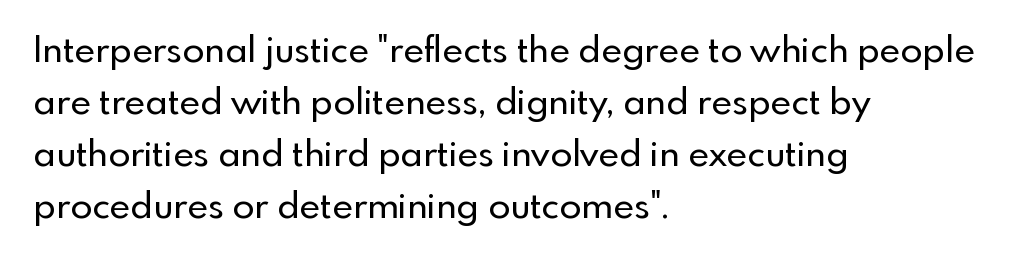
Is this a sans? Yes — the strokes have no serifs. These lines keep a tight, regular rhythm from letter to letter. Students, observe: this is what conventionally led text looks like. The rag falls on the right side of this text block.
